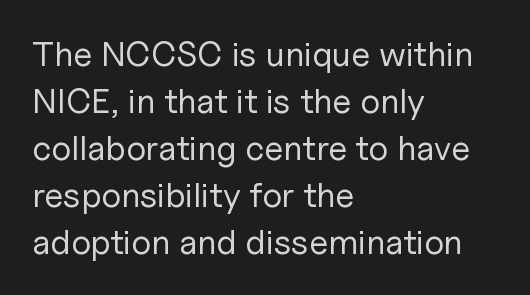
{"serif": "no", "italic": "no", "bold": "no", "weight": "regular", "width": "normal", "stroke_contrast": "low", "x_height": "medium", "monospaced": "no", "underline": "no", "align": "left", "line_spacing": "normal", "line_spacing_ratio": 1.34, "letter_spacing": "normal", "letter_spacing_em": 0.0, "glyph_px": 35}
